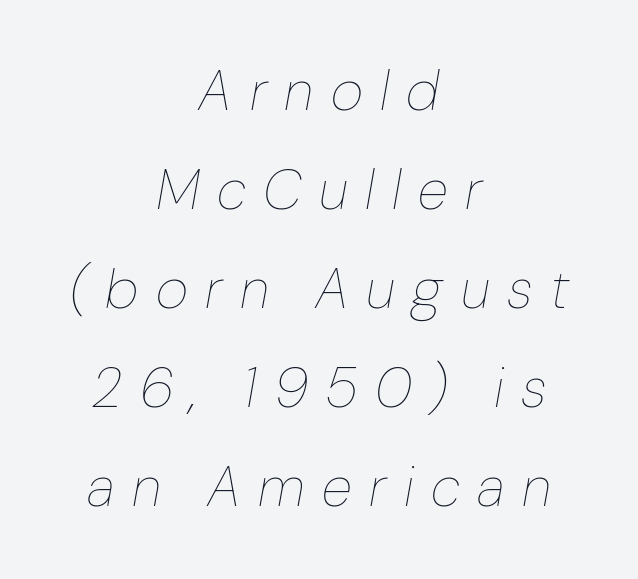
The image shows 56 px thin type, italic (leaning right); set centered, line spacing 1.77x, unusually wide letter spacing (+0.31 em), not underlined; low stroke contrast and a medium x-height.
